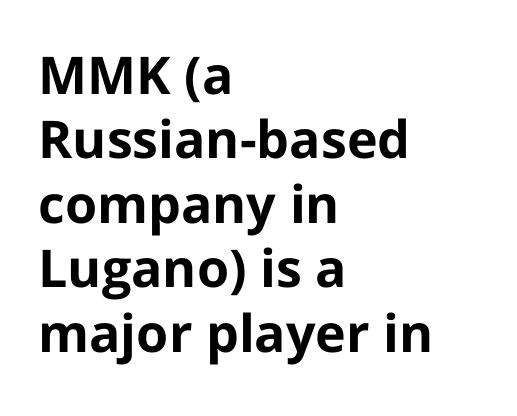
The image shows 52 px bold sans-serif type, upright; set left-aligned, line spacing 1.24x, normal letter spacing, not underlined; low stroke contrast and a medium x-height.
